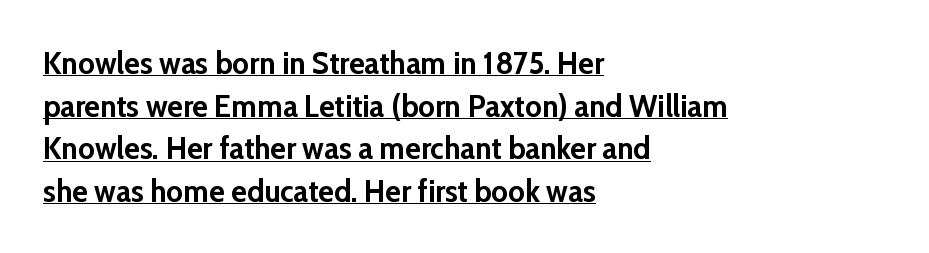
This sample uses an upright cut, with every glyph sitting square on the baseline. The letters sit at their default tracking, neither squeezed nor spread. Where is the straight margin? On the left. Is this a fixed-width face? No — the glyphs have proportional, varying widths. These lines are composed in type without serifs.
